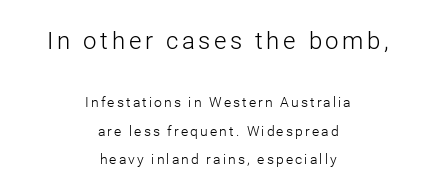
The image shows 24 px text type, upright; set centered, loose line spacing (2.04x), not underlined; the first (top) block is 1.71x larger.
